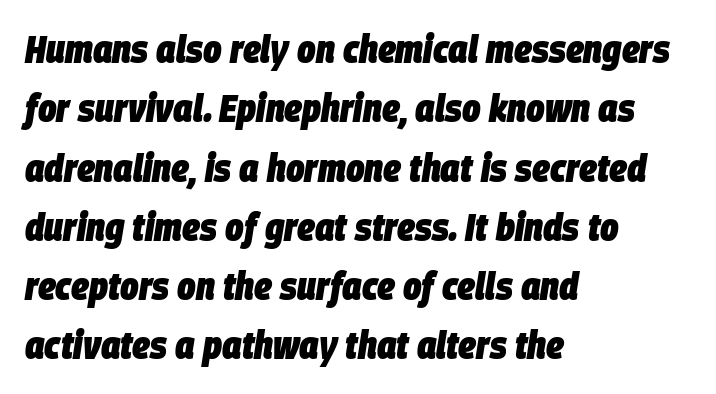
{"italic": "yes", "lean": "right", "slant_degrees": 9, "bold": "yes", "weight": "heavy", "width": "condensed", "stroke_contrast": "low", "x_height": "large", "monospaced": "no", "underline": "no", "align": "left", "line_spacing": "normal", "line_spacing_ratio": 1.52, "letter_spacing": "normal", "letter_spacing_em": 0.0, "glyph_px": 39}
